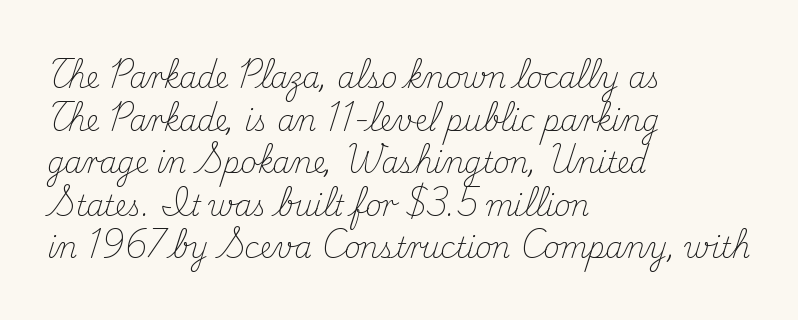
The image shows 28 px light serif type; set left-aligned, normal line spacing (1.52x), normal letter spacing, not underlined; medium stroke contrast and a small x-height.
